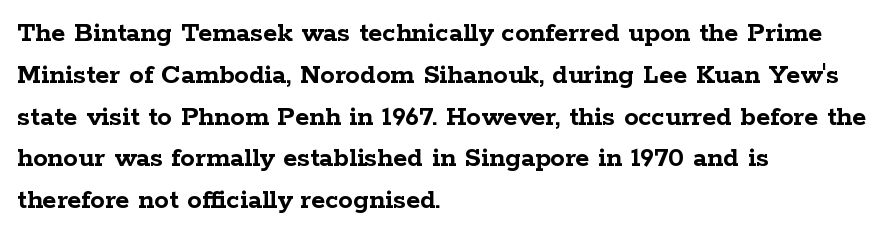
The image shows 29 px semibold, wide serif type, upright; set left-aligned, normal line spacing (1.44x), normal letter spacing, not underlined; low stroke contrast and a medium x-height.
